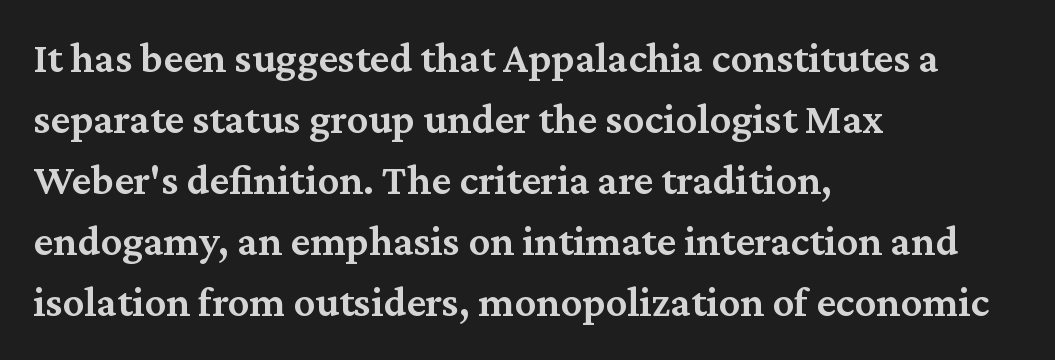
Q: Is the text bold? A: Semi-bold.
Q: Is the text italic (slanted)? A: No, it is upright.
Q: Is the typeface a serif or a sans-serif typeface? A: Serif.
Q: Is the text underlined? A: No.
Q: How is the paragraph aligned? A: Left-aligned.
Q: Is the spacing between letters normal or unusually wide? A: Normal.
Q: Is the spacing between lines tight, normal or loose? A: Normal.
Q: Width (condensed, normal, or wide)? A: Normal.
Q: Stroke contrast? A: Medium.
Q: x-height? A: Medium.
Q: Monospaced? A: No.
